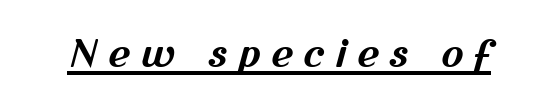
{"serif": "no", "bold": "yes", "weight": "bold", "width": "normal", "stroke_contrast": "medium", "x_height": "medium", "monospaced": "no", "underline": "yes", "letter_spacing": "wide", "letter_spacing_em": 0.3, "glyph_px": 37}
